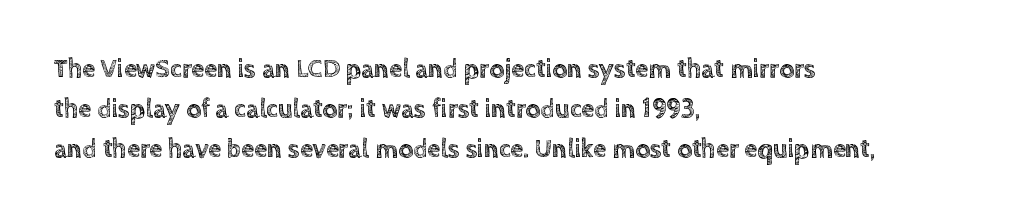
{"italic": "no", "underline": "no", "align": "left", "line_spacing": "normal", "line_spacing_ratio": 1.54, "letter_spacing": "normal", "letter_spacing_em": 0.0, "glyph_px": 26}
